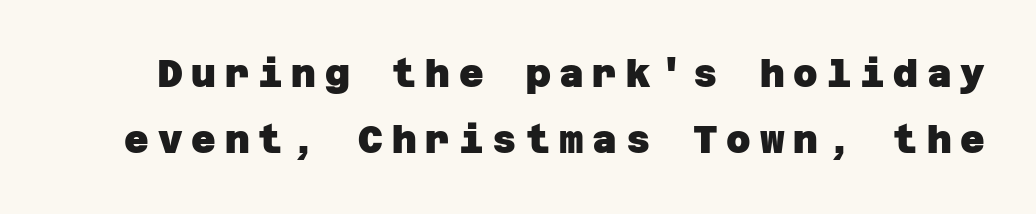
The image shows 38 px heavy sans-serif type; set line spacing 1.74x, unusually wide letter spacing (+0.23 em), not underlined; low stroke contrast and a large x-height.
